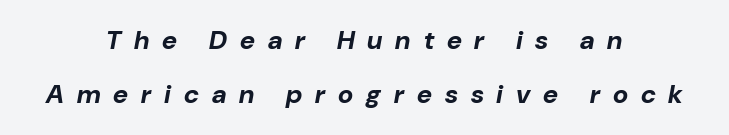
{"italic": "yes", "lean": "right", "slant_degrees": 10, "bold": "yes", "underline": "no", "align": "center", "line_spacing": "loose", "line_spacing_ratio": 2.06, "letter_spacing": "wide", "letter_spacing_em": 0.5, "glyph_px": 26}
